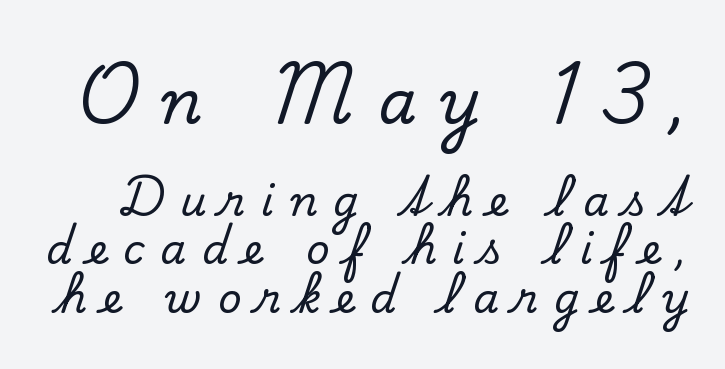
{"serif": "yes", "width": "normal", "stroke_contrast": "low", "x_height": "small", "monospaced": "no", "underline": "no", "line_spacing_ratio": 1.18, "letter_spacing": "wide", "letter_spacing_em": 0.39, "larger_block": "first", "size_ratio": 1.49, "glyph_px": 61}
